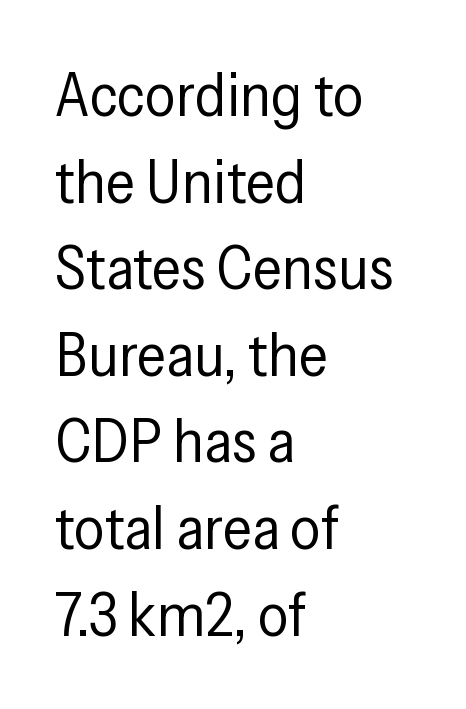
{"serif": "no", "italic": "no", "bold": "no", "weight": "regular", "width": "condensed", "stroke_contrast": "low", "x_height": "medium", "monospaced": "no", "underline": "no", "align": "left", "line_spacing": "normal", "line_spacing_ratio": 1.42, "letter_spacing": "normal", "letter_spacing_em": 0.0, "glyph_px": 61}
